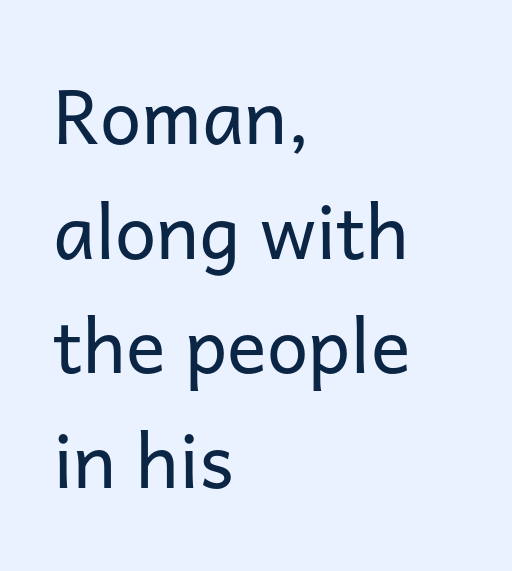
{"serif": "no", "italic": "no", "bold": "no", "weight": "regular", "width": "normal", "stroke_contrast": "low", "x_height": "medium", "monospaced": "no", "underline": "no", "align": "left", "line_spacing": "normal", "line_spacing_ratio": 1.55, "letter_spacing": "normal", "letter_spacing_em": 0.0, "glyph_px": 74}
